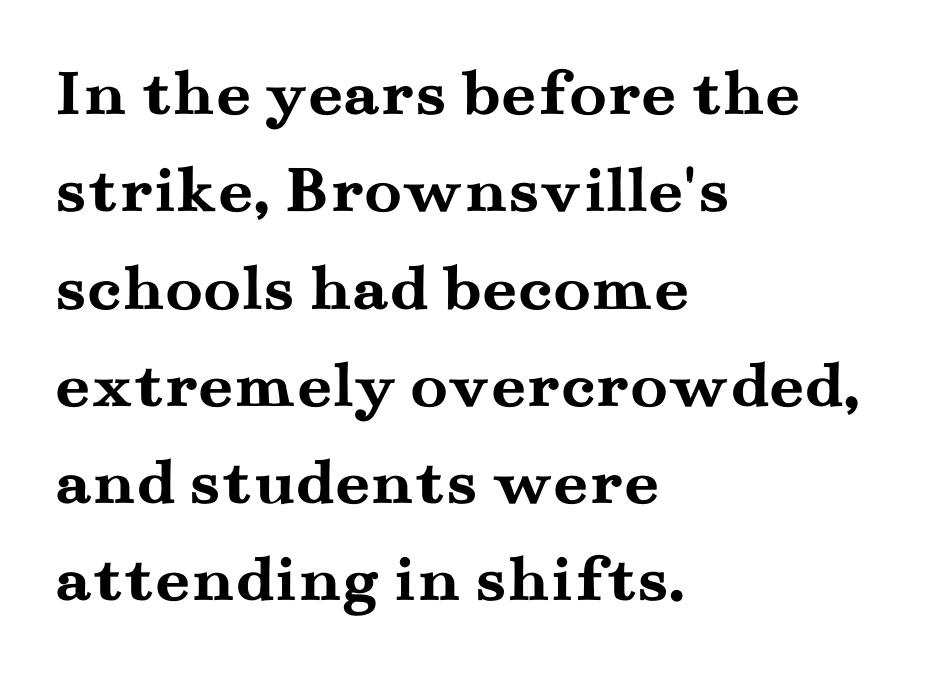
The image shows 69 px semibold, wide serif type, upright; set left-aligned, normal line spacing (1.41x), normal letter spacing, not underlined; medium stroke contrast and a small x-height.
